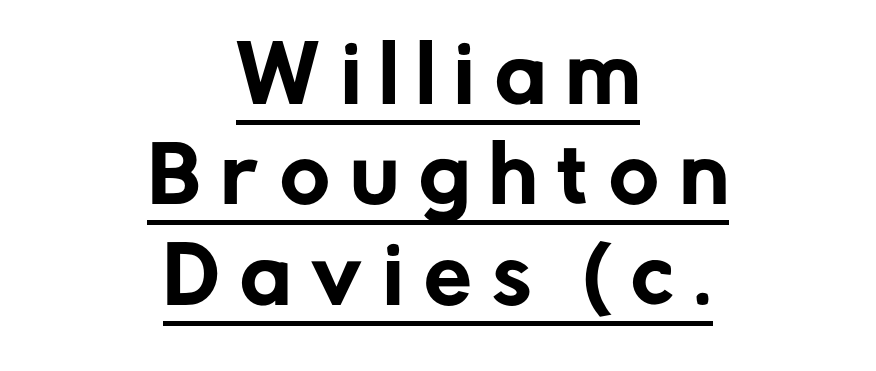
The image shows 76 px sans-serif type, upright; set centered, normal line spacing (1.32x), unusually wide letter spacing (+0.27 em), underlined; low stroke contrast and a medium x-height.
